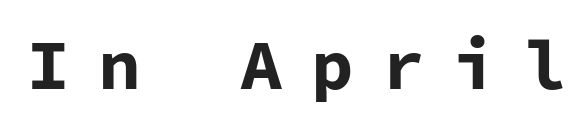
Each letter, wide or thin by design, is forced into the same width here. Bare-footed words on every line. In terms of letterspacing, this is a distinctly airy, spread setting. Posture: upright roman. Pretty heavy lettering here — definitely bold. This rendering employs a face without finishing strokes, i.e., a sans-serif.
